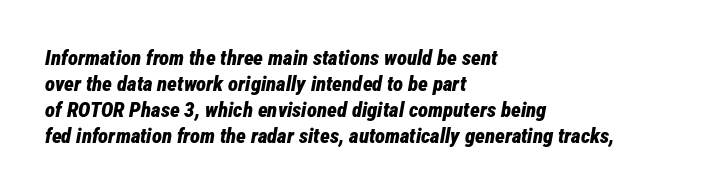
{"italic": "yes", "lean": "right", "slant_degrees": 12, "bold": "yes", "underline": "no", "align": "left", "line_spacing_ratio": 1.24, "letter_spacing": "normal", "letter_spacing_em": 0.0, "glyph_px": 21}
